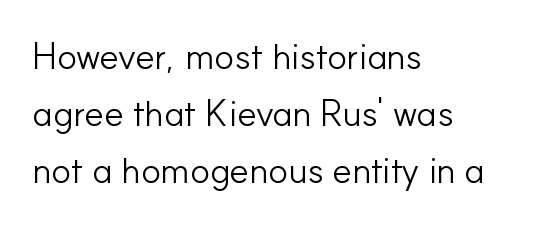
This rendering leaves character spacing at its baseline value. The setting favours the left margin, as ordinary paragraphs usually do. This block has exactly the height ordinary leading produces. The weight would be labelled regular, book, light, or lighter still.
